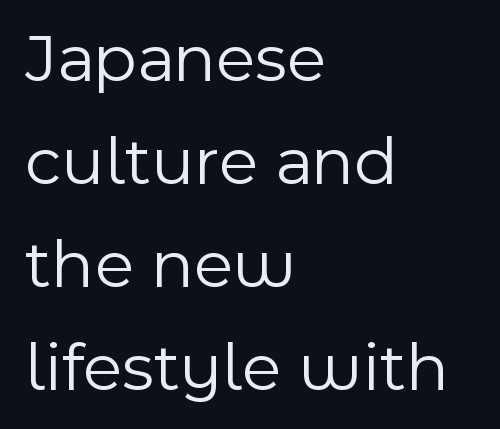
The text block is weighted toward the left margin, trailing off unevenly rightward. Ordinary non-slanted type is in use. The letterforms sit shoulder to shoulder at normal distance. The face looks like a standard text weight, possibly lighter.
